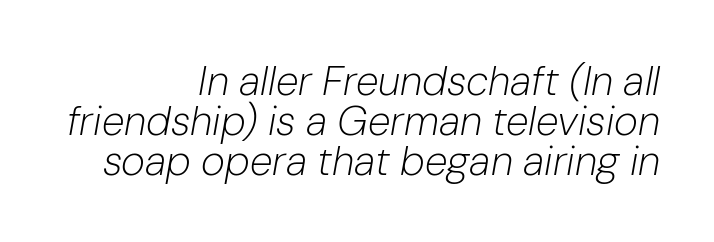
Q: Is the text bold? A: No.
Q: Is the text italic (slanted)? A: Yes, it leans right by about 10 degrees.
Q: Is the text underlined? A: No.
Q: How is the paragraph aligned? A: Right-aligned.
Q: Is the spacing between letters normal or unusually wide? A: Normal.
Q: Is the spacing between lines tight, normal or loose? A: Tight.
Q: Width (condensed, normal, or wide)? A: Normal.
Q: Stroke contrast? A: Low.
Q: x-height? A: Medium.
Q: Monospaced? A: No.
